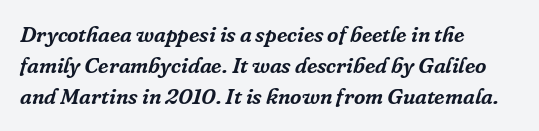
The image shows 22 px text type, italic (leaning right); set left-aligned, normal line spacing (1.41x), normal letter spacing, not underlined.
